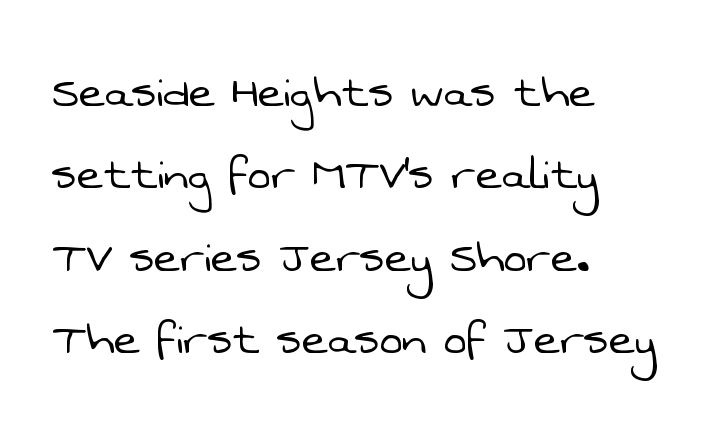
Observe the absence of serifs on each vertical stroke in this sample. Counters stay open thanks to moderate or lighter strokes. Is the block centered? No — it sits flush against the left margin. Each row of text sits above clean, open space.
